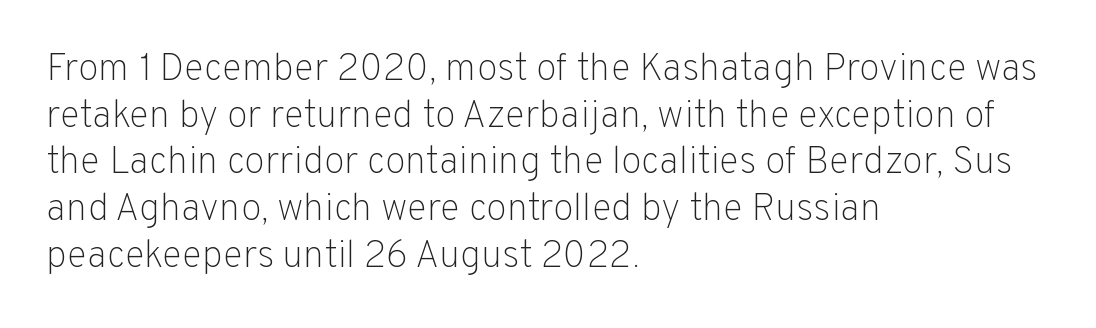
Q: Is the text bold? A: No.
Q: Is the text italic (slanted)? A: No, it is upright.
Q: Is the typeface a serif or a sans-serif typeface? A: Sans-serif.
Q: Is the text underlined? A: No.
Q: How is the paragraph aligned? A: Left-aligned.
Q: Is the spacing between letters normal or unusually wide? A: Normal.
Q: Width (condensed, normal, or wide)? A: Normal.
Q: Stroke contrast? A: Low.
Q: x-height? A: Medium.
Q: Monospaced? A: No.
